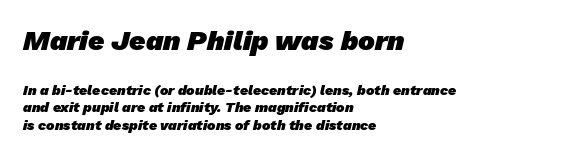
{"serif": "no", "bold": "yes", "weight": "heavy", "width": "normal", "stroke_contrast": "low", "x_height": "medium", "monospaced": "no", "underline": "no", "align": "left", "line_spacing": "normal", "line_spacing_ratio": 1.26, "letter_spacing": "normal", "letter_spacing_em": 0.0, "larger_block": "first", "size_ratio": 2.0, "glyph_px": 28}
